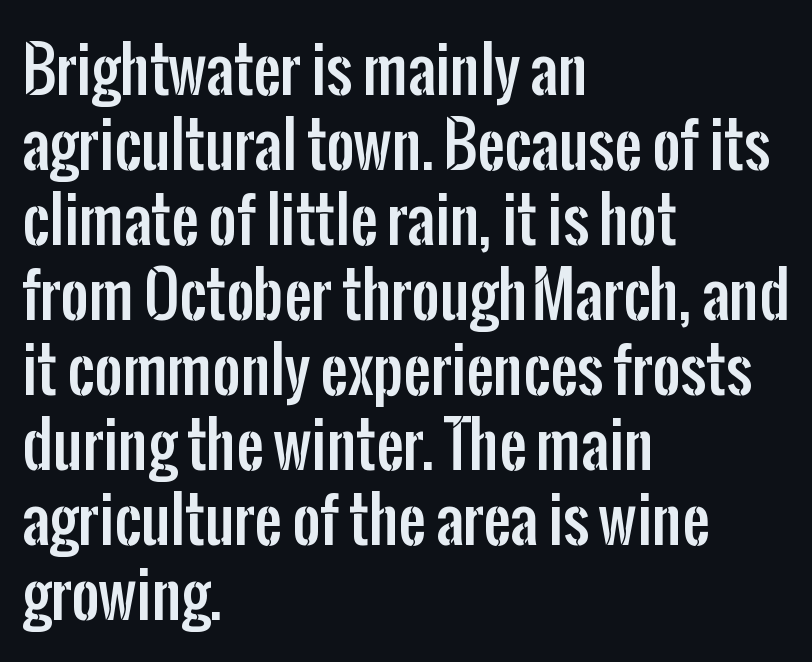
Q: Is the text italic (slanted)? A: No, it is upright.
Q: Is the typeface a serif or a sans-serif typeface? A: Sans-serif.
Q: Is the text underlined? A: No.
Q: How is the paragraph aligned? A: Left-aligned.
Q: Is the spacing between letters normal or unusually wide? A: Normal.
Q: Width (condensed, normal, or wide)? A: Condensed.
Q: Stroke contrast? A: Low.
Q: x-height? A: Medium.
Q: Monospaced? A: No.
